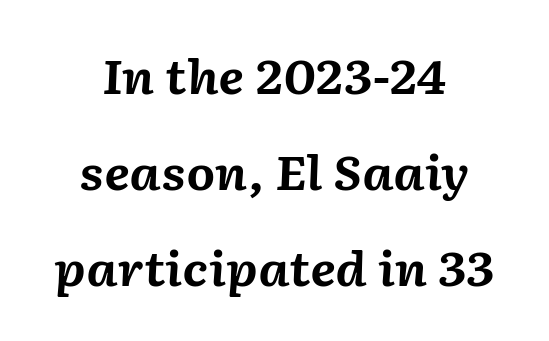
Q: Is the text bold? A: Yes.
Q: Is the text italic (slanted)? A: Yes, it leans right by about 2 degrees.
Q: Is the text underlined? A: No.
Q: How is the paragraph aligned? A: Centered.
Q: Is the spacing between letters normal or unusually wide? A: Normal.
Q: Is the spacing between lines tight, normal or loose? A: Loose.
Q: Width (condensed, normal, or wide)? A: Normal.
Q: Stroke contrast? A: Medium.
Q: x-height? A: Medium.
Q: Monospaced? A: No.
